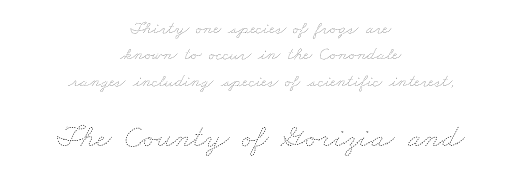
The image shows 32 px thin, wide type; set centered, normal line spacing (1.46x), normal letter spacing, not underlined; the second (bottom) block is 1.78x larger; low stroke contrast and a small x-height.
